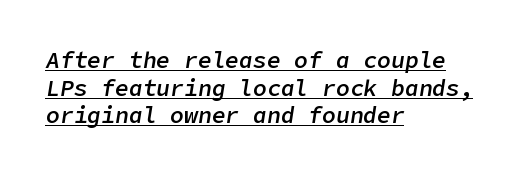
Q: Is the text bold? A: Semi-bold.
Q: Is the text italic (slanted)? A: Yes, it leans right by about 9 degrees.
Q: Is the text underlined? A: Yes.
Q: How is the paragraph aligned? A: Left-aligned.
Q: Is the spacing between letters normal or unusually wide? A: Normal.
